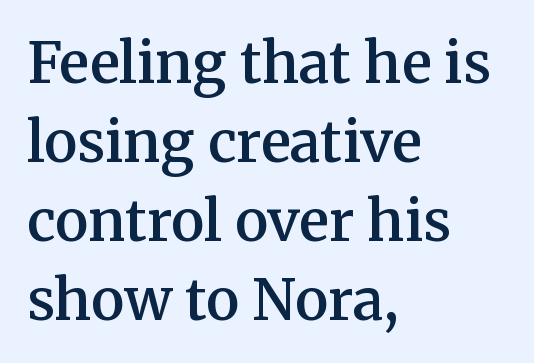
Q: Is the text bold? A: Semi-bold.
Q: Is the text italic (slanted)? A: No, it is upright.
Q: Is the typeface a serif or a sans-serif typeface? A: Serif.
Q: Is the text underlined? A: No.
Q: How is the paragraph aligned? A: Left-aligned.
Q: Is the spacing between letters normal or unusually wide? A: Normal.
Q: Is the spacing between lines tight, normal or loose? A: Normal.
Q: Width (condensed, normal, or wide)? A: Normal.
Q: Stroke contrast? A: Medium.
Q: x-height? A: Medium.
Q: Monospaced? A: No.
